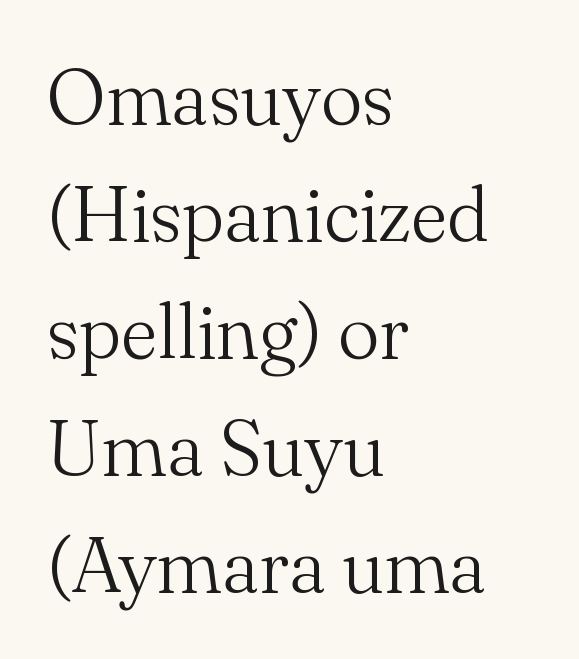
The image shows 78 px light serif type, upright; set left-aligned, normal line spacing (1.5x), normal letter spacing, not underlined; medium stroke contrast and a small x-height.
